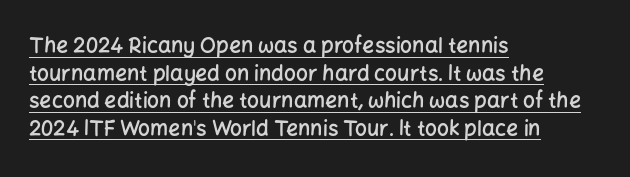
{"italic": "no", "bold": "semi", "underline": "yes", "align": "left", "line_spacing": "normal", "line_spacing_ratio": 1.31, "letter_spacing": "normal", "letter_spacing_em": 0.0, "glyph_px": 21}
